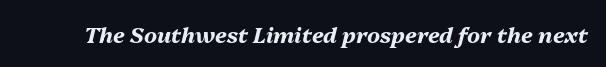
The image shows 22 px bold type, italic (leaning right); set normal letter spacing, not underlined.
